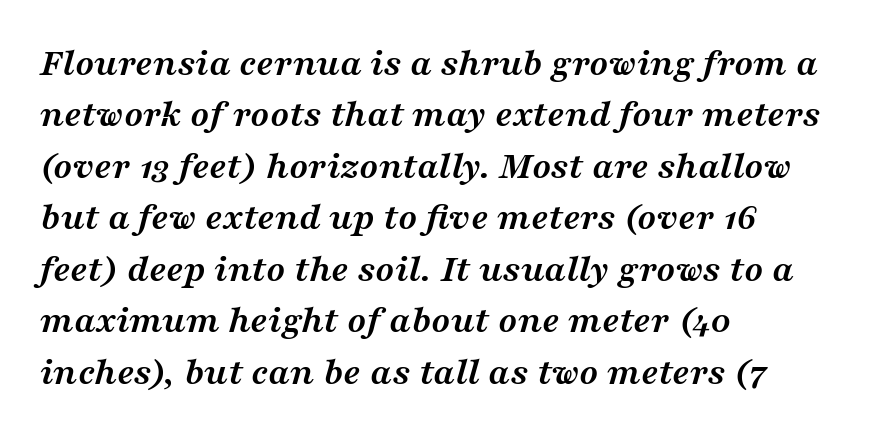
{"serif": "yes", "italic": "yes", "lean": "right", "slant_degrees": 16, "bold": "yes", "weight": "semibold", "width": "wide", "stroke_contrast": "medium", "x_height": "medium", "monospaced": "no", "underline": "no", "align": "left", "line_spacing": "normal", "line_spacing_ratio": 1.32, "letter_spacing": "normal", "letter_spacing_em": 0.0, "glyph_px": 39}
